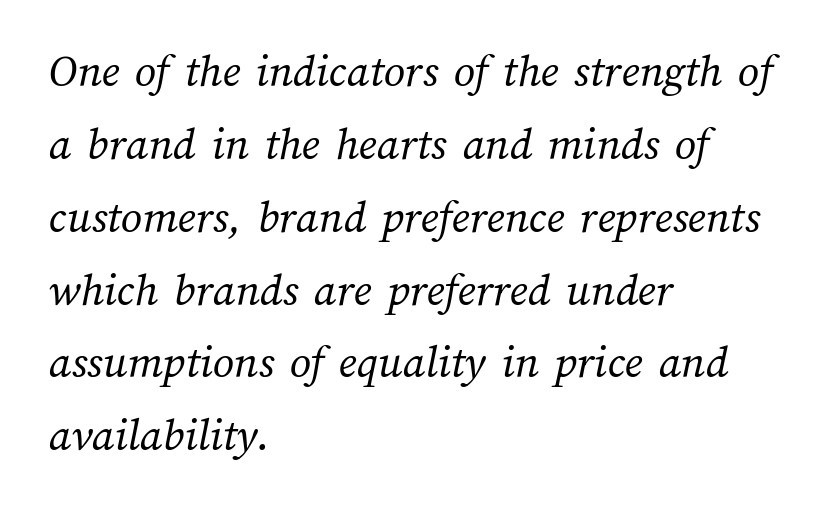
{"bold": "no", "weight": "regular", "width": "normal", "stroke_contrast": "medium", "x_height": "medium", "monospaced": "no", "underline": "no", "align": "left", "line_spacing": "normal", "line_spacing_ratio": 1.55, "letter_spacing": "normal", "letter_spacing_em": 0.0, "glyph_px": 47}
